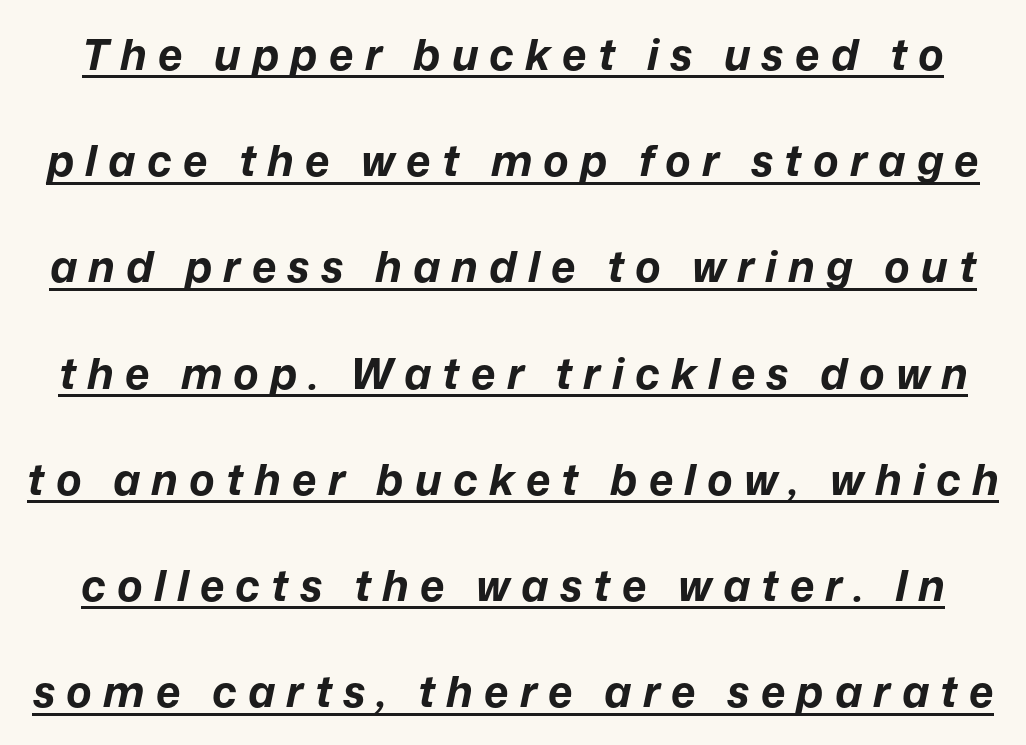
The image shows 43 px bold type, italic (leaning right); set loose line spacing (2.47x), unusually wide letter spacing (+0.26 em), underlined; low stroke contrast and a medium x-height.
